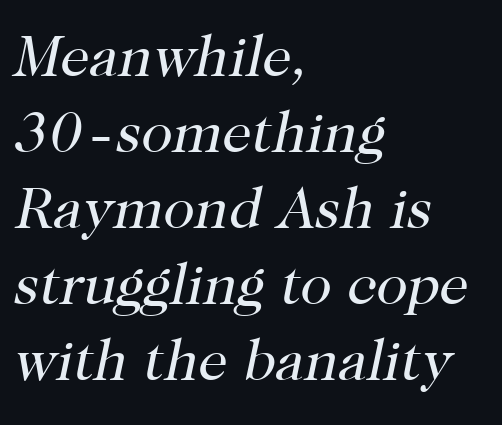
If you drew a line through each stem, it would be angled. These lines keep a tight, regular rhythm from letter to letter. Typeset ragged right — the left edge is the straight one. Normally led — the rows are evenly, conventionally spaced. Nobody drew a line under any word here. The rendering shows small feet on the letterforms — a serif design.
